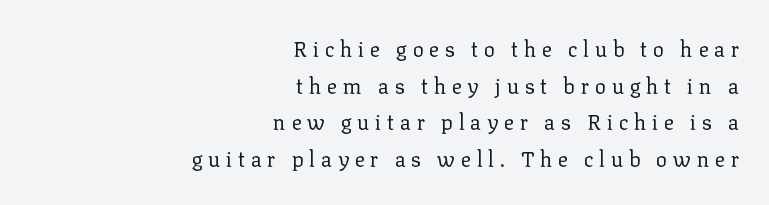
The paragraph has a hard right edge and a soft left edge. Glance below the letters and you will spot only blank space. The horizontal fit of the characters is loose and conspicuously gappy. Is the stroke heavy? The answer is a plain regular-or-lighter. No italicization has been applied; the sample stays upright.
